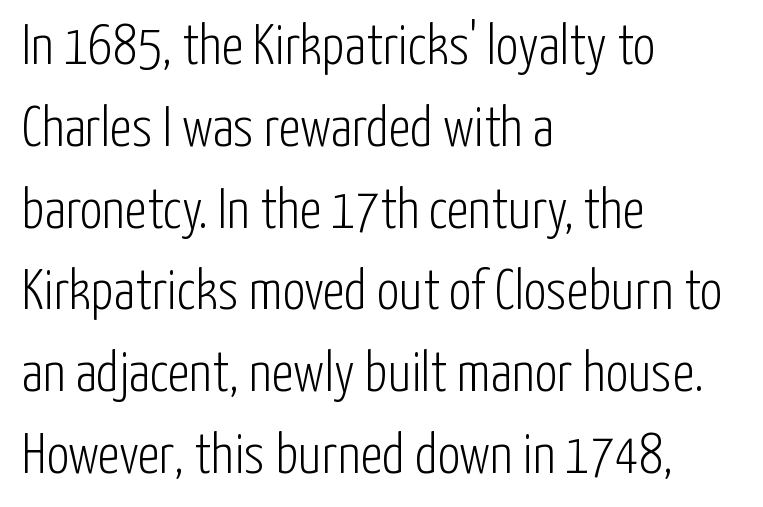
Q: Is the text bold? A: No.
Q: Is the text italic (slanted)? A: No, it is upright.
Q: Is the typeface a serif or a sans-serif typeface? A: Sans-serif.
Q: Is the text underlined? A: No.
Q: How is the paragraph aligned? A: Left-aligned.
Q: Is the spacing between letters normal or unusually wide? A: Normal.
Q: Is the spacing between lines tight, normal or loose? A: Normal.
Q: Width (condensed, normal, or wide)? A: Condensed.
Q: Stroke contrast? A: Low.
Q: x-height? A: Medium.
Q: Monospaced? A: No.
